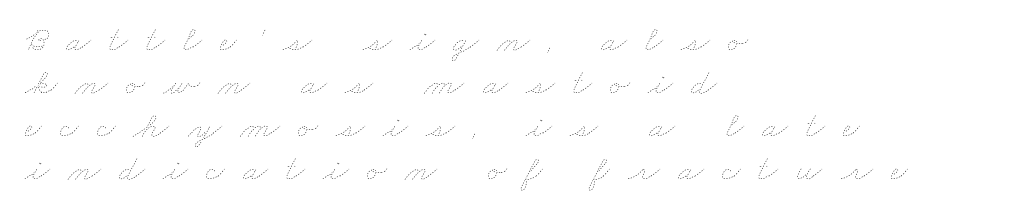
Q: Is the text bold? A: No.
Q: Is the text underlined? A: No.
Q: How is the paragraph aligned? A: Left-aligned.
Q: Is the spacing between letters normal or unusually wide? A: Unusually wide.
Q: Width (condensed, normal, or wide)? A: Wide.
Q: Stroke contrast? A: Low.
Q: x-height? A: Small.
Q: Monospaced? A: No.
